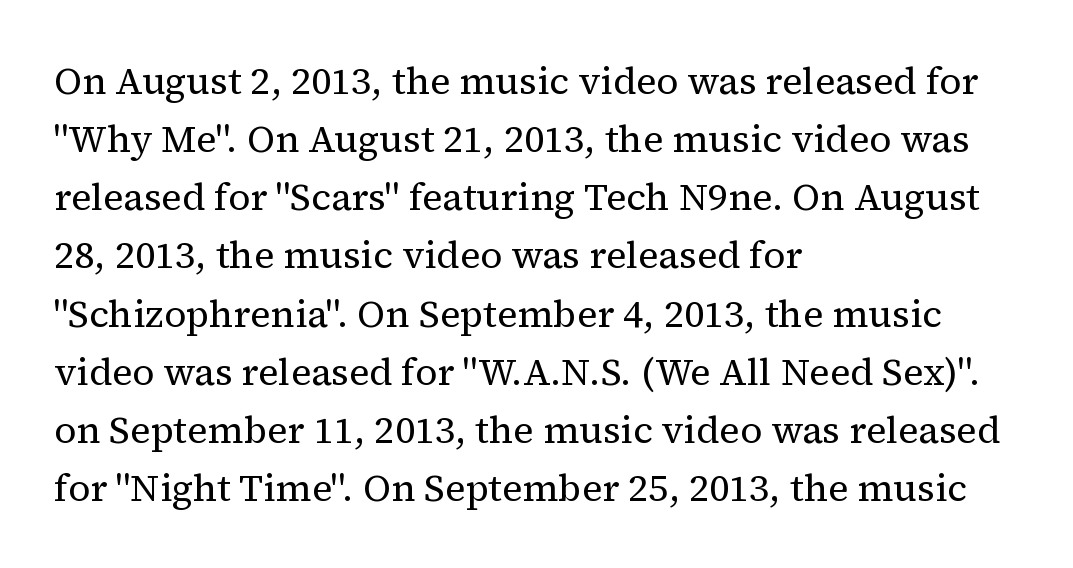
Q: Is the text bold? A: No.
Q: Is the text italic (slanted)? A: No, it is upright.
Q: Is the typeface a serif or a sans-serif typeface? A: Serif.
Q: Is the text underlined? A: No.
Q: How is the paragraph aligned? A: Left-aligned.
Q: Is the spacing between letters normal or unusually wide? A: Normal.
Q: Is the spacing between lines tight, normal or loose? A: Normal.
Q: Width (condensed, normal, or wide)? A: Normal.
Q: Stroke contrast? A: Medium.
Q: x-height? A: Medium.
Q: Monospaced? A: No.
